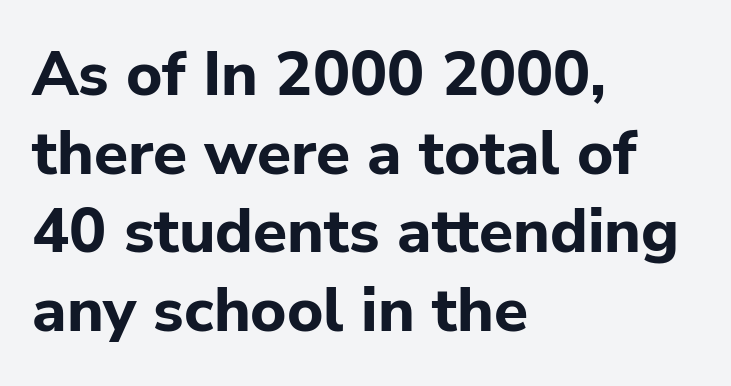
The image shows 62 px bold sans-serif type, upright; set left-aligned, normal line spacing (1.27x), normal letter spacing, not underlined; low stroke contrast and a medium x-height.
